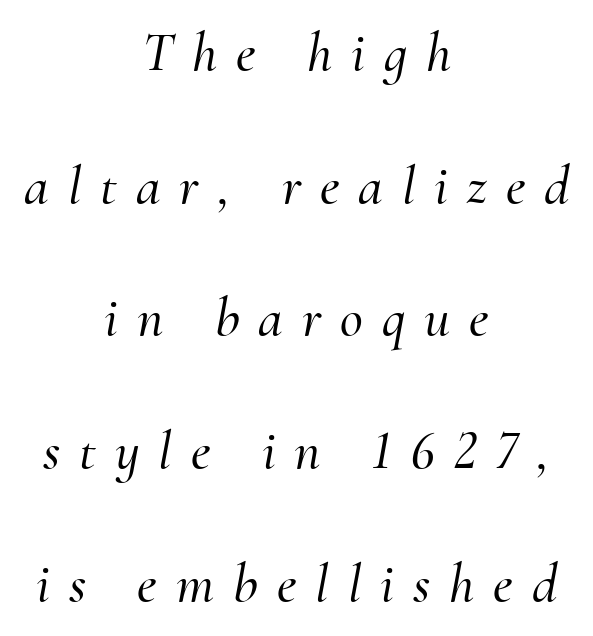
Q: Is the text italic (slanted)? A: Yes, it leans right by about 10 degrees.
Q: Is the typeface a serif or a sans-serif typeface? A: Serif.
Q: Is the text underlined? A: No.
Q: How is the paragraph aligned? A: Centered.
Q: Is the spacing between letters normal or unusually wide? A: Unusually wide.
Q: Is the spacing between lines tight, normal or loose? A: Loose.
Q: Width (condensed, normal, or wide)? A: Normal.
Q: Stroke contrast? A: Medium.
Q: x-height? A: Small.
Q: Monospaced? A: No.
